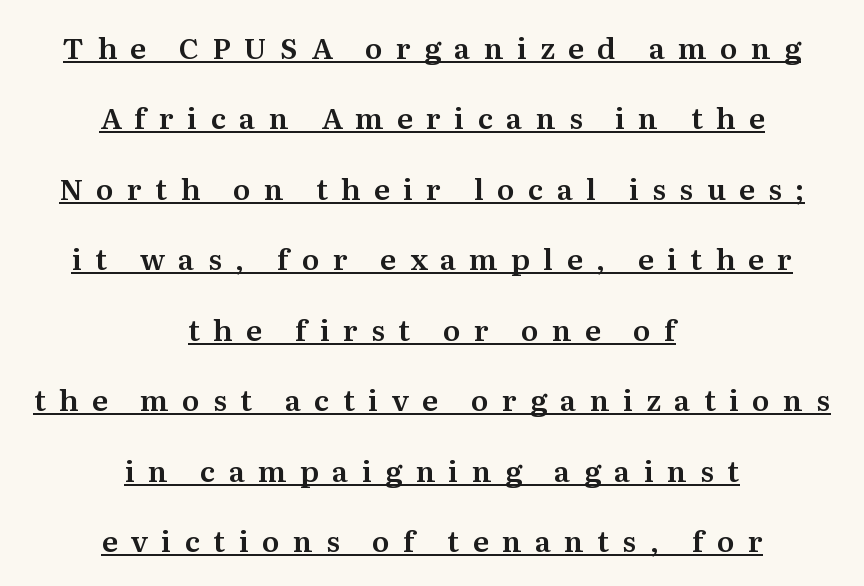
The compositor balanced each line on the midline. Style check: upright. Descenders here cross a horizontal rule under the line. Horizontal bands of white between lines are thick stripes.
